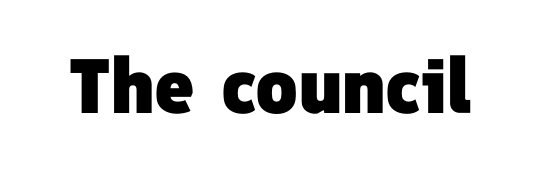
The image shows 77 px heavy sans-serif type; set normal letter spacing, not underlined; low stroke contrast and a medium x-height.
